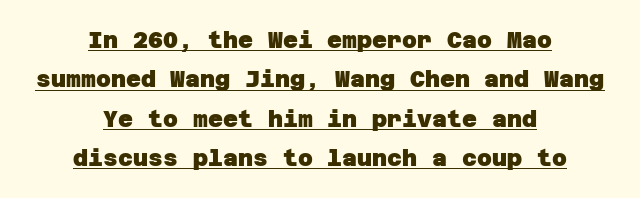
The image shows 23 px bold type; set centered, line spacing 1.71x, normal letter spacing, underlined.
